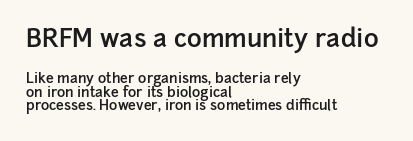
{"italic": "no", "bold": "semi", "underline": "no", "align": "left", "line_spacing": "tight", "line_spacing_ratio": 0.99, "letter_spacing": "normal", "letter_spacing_em": 0.0, "larger_block": "first", "size_ratio": 1.79, "glyph_px": 25}
